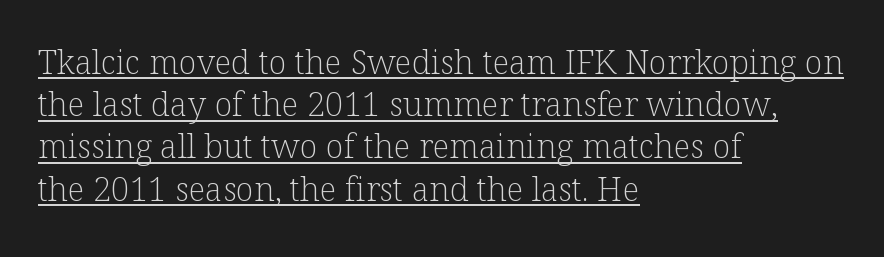
The image shows 33 px light serif type, upright; set left-aligned, normal line spacing (1.28x), normal letter spacing, underlined; low stroke contrast and a medium x-height.
